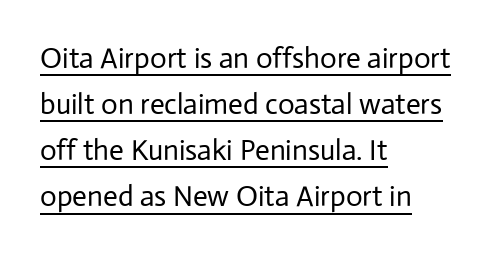
The image shows 29 px regular-weight sans-serif type, upright; set left-aligned, normal line spacing (1.59x), normal letter spacing, underlined; low stroke contrast and a medium x-height.
